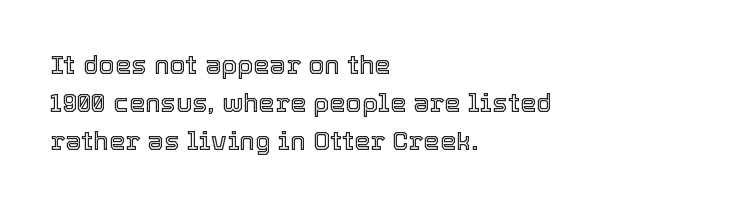
Q: Is the text italic (slanted)? A: No, it is upright.
Q: Is the text underlined? A: No.
Q: How is the paragraph aligned? A: Left-aligned.
Q: Is the spacing between letters normal or unusually wide? A: Normal.
Q: Is the spacing between lines tight, normal or loose? A: Normal.
